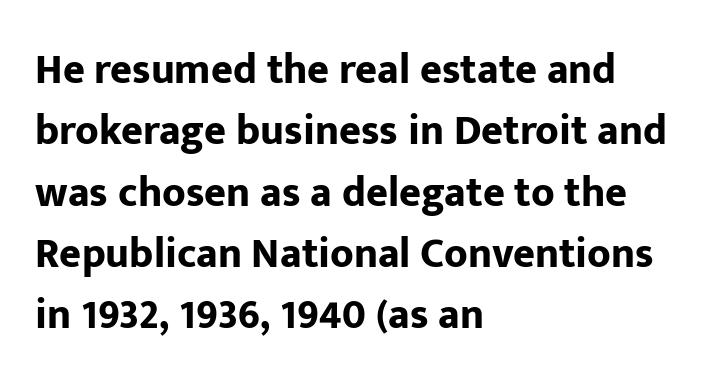
Clear beneath every line of the passage. The type is set solid horizontally, with unmodified tracking. The lines are quadded left. The lettering holds an erect, upright posture throughout. You could not count columns in this text — the font is proportionally spaced. Each new line begins a customary step beneath the previous one.
